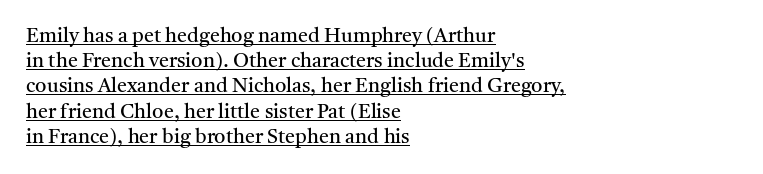
The image shows 20 px text type, upright; set left-aligned, normal line spacing (1.26x), normal letter spacing, underlined.
